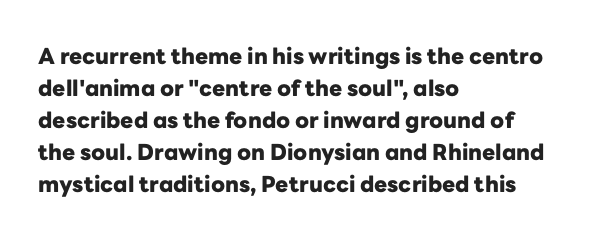
The image shows 22 px bold type, upright; set left-aligned, normal line spacing (1.45x), normal letter spacing, not underlined.
